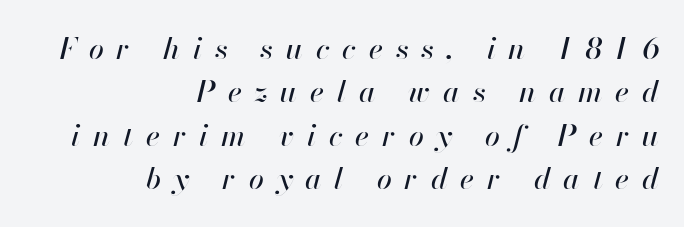
{"italic": "yes", "lean": "right", "slant_degrees": 13, "width": "normal", "stroke_contrast": "high", "x_height": "small", "monospaced": "no", "underline": "no", "align": "right", "line_spacing": "normal", "line_spacing_ratio": 1.45, "letter_spacing": "wide", "letter_spacing_em": 0.43, "glyph_px": 30}
